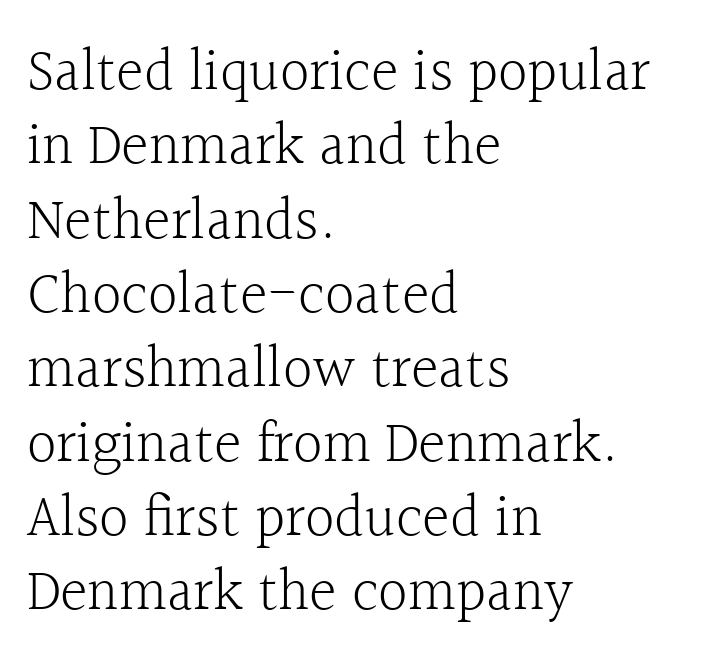
{"serif": "yes", "italic": "no", "bold": "no", "weight": "light", "width": "normal", "x_height": "medium", "monospaced": "no", "underline": "no", "align": "left", "line_spacing": "normal", "line_spacing_ratio": 1.26, "letter_spacing": "normal", "letter_spacing_em": 0.0, "glyph_px": 59}
